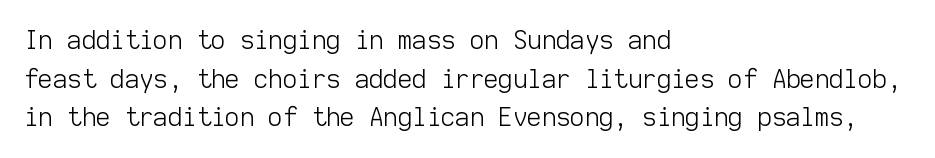
The image shows 25 px text type, upright; set left-aligned, normal line spacing (1.55x), normal letter spacing, not underlined.
